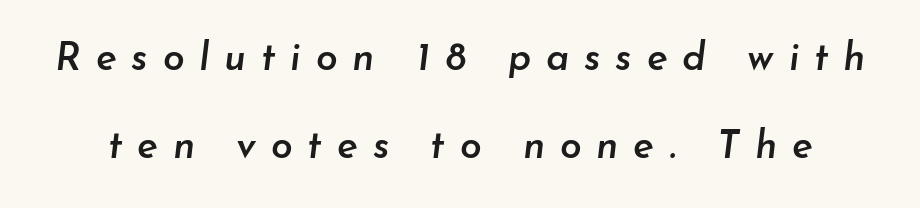
The image shows 39 px semibold type, italic (leaning right); set loose line spacing (2.25x), unusually wide letter spacing (+0.38 em), not underlined; low stroke contrast and a small x-height.
